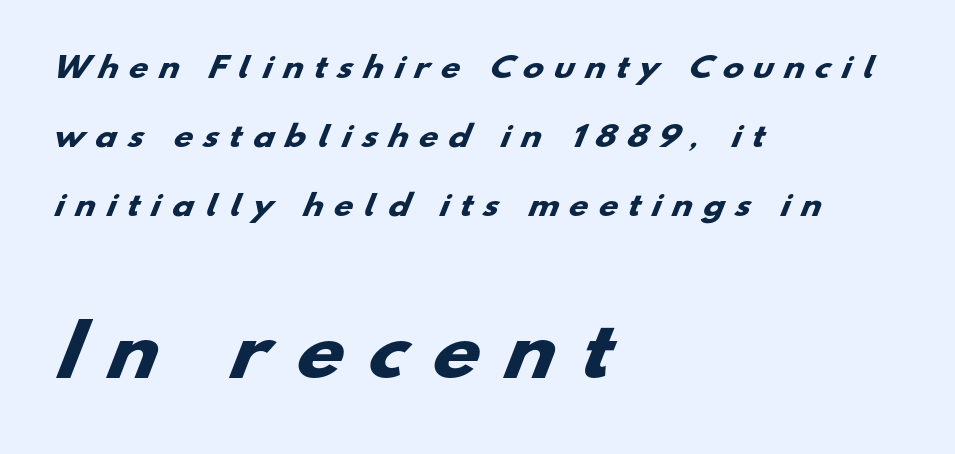
The characters display no serif detailing; their extremities are plain. The space beneath each line is pristine and unruled. Loose tracking; the words dissolve into strings of separated letters. The passage shown stacks its lines with a broad gap. The rendering uses natural spacing where letterforms have individual widths. The rendering uses a bold face; every stroke is thick and dark.
